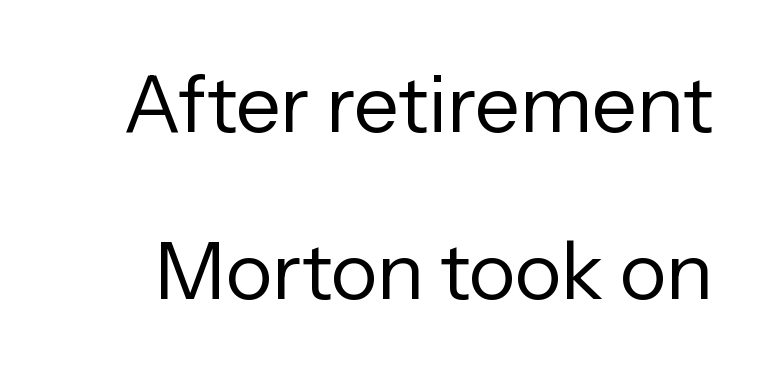
Q: Is the text bold? A: No.
Q: Is the text italic (slanted)? A: No, it is upright.
Q: Is the typeface a serif or a sans-serif typeface? A: Sans-serif.
Q: Is the text underlined? A: No.
Q: Is the spacing between letters normal or unusually wide? A: Normal.
Q: Is the spacing between lines tight, normal or loose? A: Loose.
Q: Width (condensed, normal, or wide)? A: Normal.
Q: Stroke contrast? A: Low.
Q: x-height? A: Medium.
Q: Monospaced? A: No.
